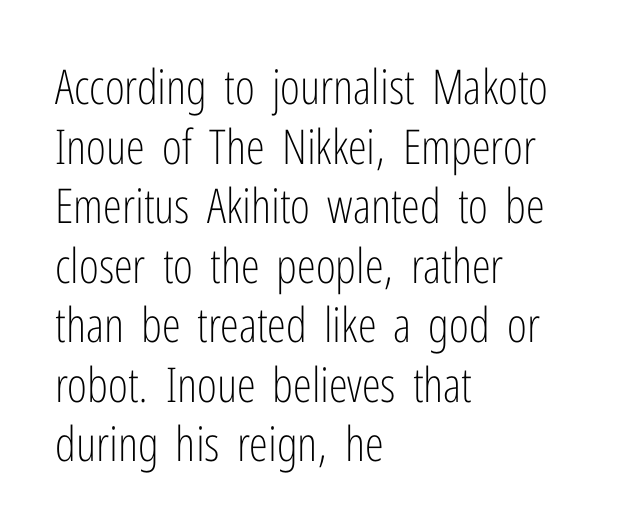
The image shows 48 px light, condensed sans-serif type, upright; set left-aligned, line spacing 1.24x, normal letter spacing, not underlined; low stroke contrast and a medium x-height.
